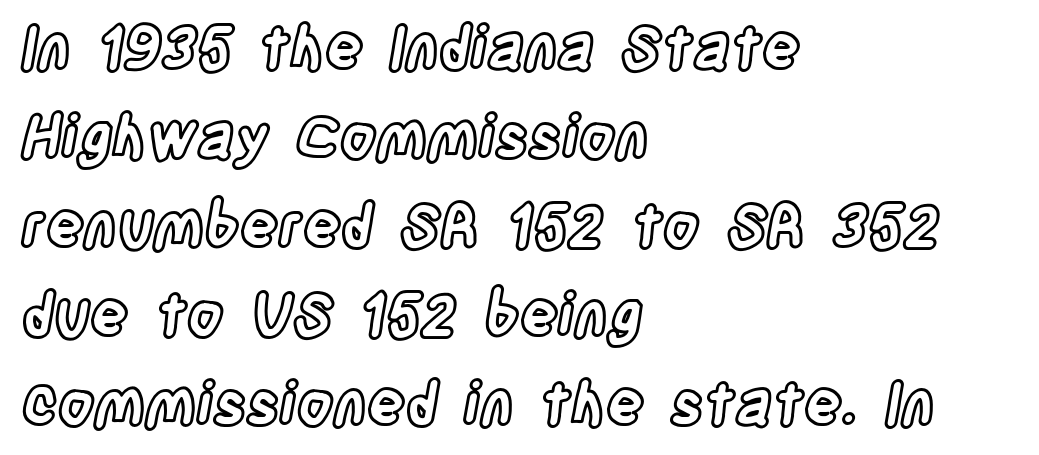
These lines are set flush left with a ragged right edge. Do the characters align in a grid? No, the font is proportional. The leading is moderate, giving the passage an even texture. Characters follow at the spacing the type designer built in.
